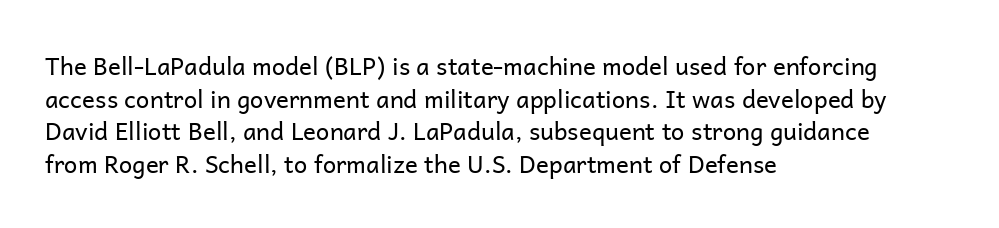
Q: Is the text bold? A: No.
Q: Is the text italic (slanted)? A: No, it is upright.
Q: Is the text underlined? A: No.
Q: How is the paragraph aligned? A: Left-aligned.
Q: Is the spacing between letters normal or unusually wide? A: Normal.
Q: Is the spacing between lines tight, normal or loose? A: Normal.
